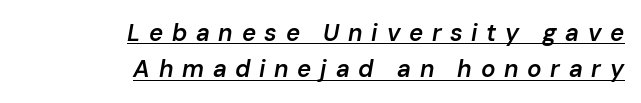
The image shows 24 px text type, italic (leaning right); set right-aligned, normal line spacing (1.52x), unusually wide letter spacing (+0.36 em), underlined.
